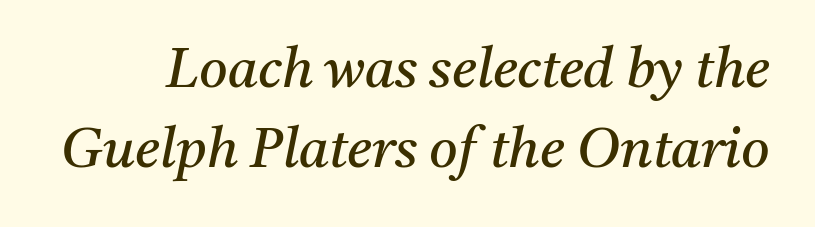
{"serif": "yes", "italic": "yes", "lean": "right", "slant_degrees": 11, "bold": "no", "weight": "regular", "width": "normal", "stroke_contrast": "medium", "x_height": "medium", "monospaced": "no", "underline": "no", "line_spacing": "normal", "line_spacing_ratio": 1.46, "letter_spacing": "normal", "letter_spacing_em": 0.0, "glyph_px": 55}
